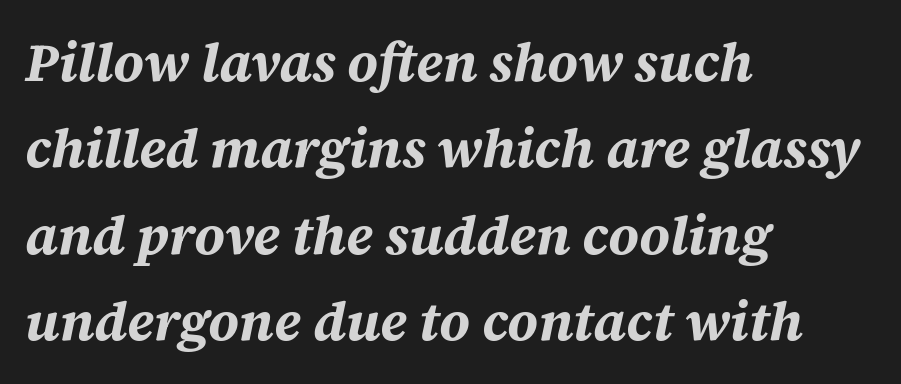
{"italic": "yes", "lean": "right", "slant_degrees": 12, "bold": "yes", "weight": "bold", "width": "normal", "stroke_contrast": "medium", "x_height": "large", "monospaced": "no", "underline": "no", "align": "left", "line_spacing": "normal", "line_spacing_ratio": 1.6, "letter_spacing": "normal", "letter_spacing_em": 0.0, "glyph_px": 54}
